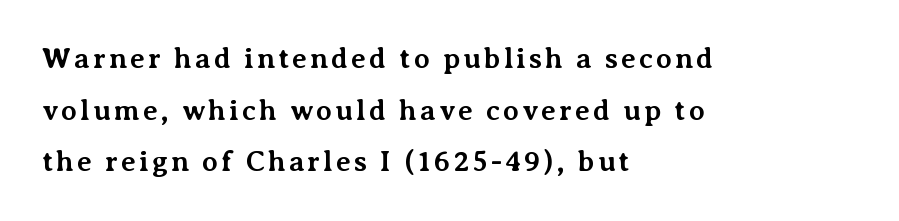
{"serif": "yes", "italic": "no", "bold": "yes", "weight": "bold", "width": "normal", "stroke_contrast": "medium", "x_height": "medium", "monospaced": "no", "underline": "no", "align": "left", "line_spacing_ratio": 1.78, "glyph_px": 29}
